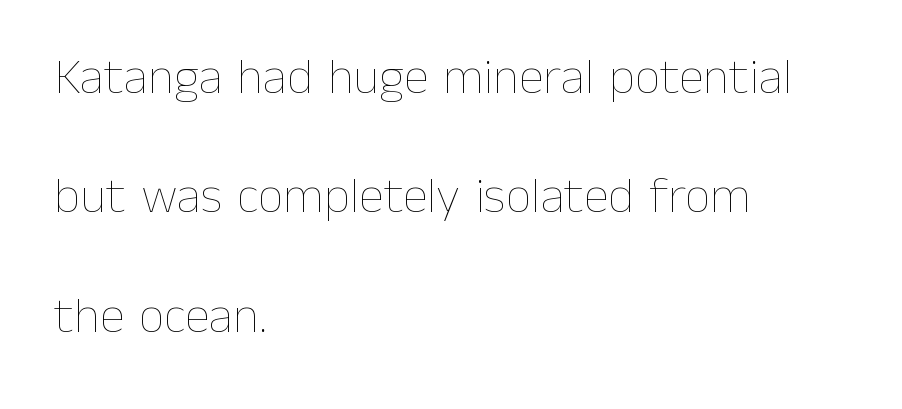
Q: Is the text bold? A: No.
Q: Is the text italic (slanted)? A: No, it is upright.
Q: Is the text underlined? A: No.
Q: How is the paragraph aligned? A: Left-aligned.
Q: Is the spacing between letters normal or unusually wide? A: Normal.
Q: Is the spacing between lines tight, normal or loose? A: Loose.
Q: Width (condensed, normal, or wide)? A: Normal.
Q: Stroke contrast? A: Low.
Q: x-height? A: Medium.
Q: Monospaced? A: No.
